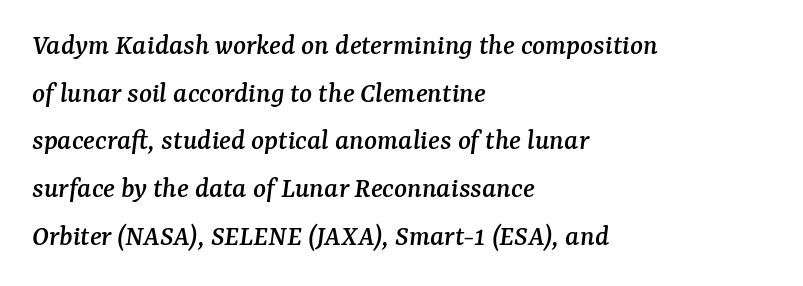
Q: Is the text italic (slanted)? A: Yes, it leans right by about 7 degrees.
Q: Is the typeface a serif or a sans-serif typeface? A: Serif.
Q: Is the text underlined? A: No.
Q: How is the paragraph aligned? A: Left-aligned.
Q: Is the spacing between letters normal or unusually wide? A: Normal.
Q: Is the spacing between lines tight, normal or loose? A: Normal.
Q: Width (condensed, normal, or wide)? A: Normal.
Q: Stroke contrast? A: Medium.
Q: x-height? A: Medium.
Q: Monospaced? A: No.
